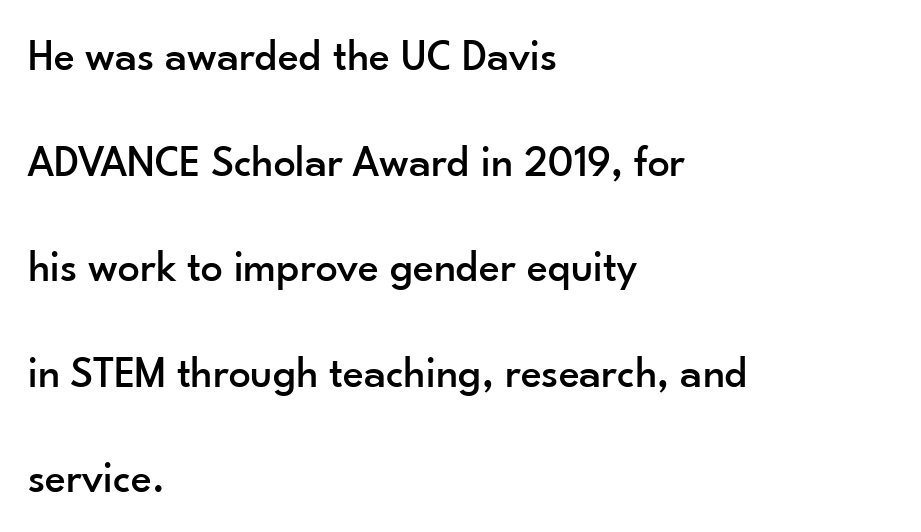
The image shows 44 px sans-serif type, upright; set left-aligned, loose line spacing (2.4x), normal letter spacing, not underlined; low stroke contrast and a small x-height.
